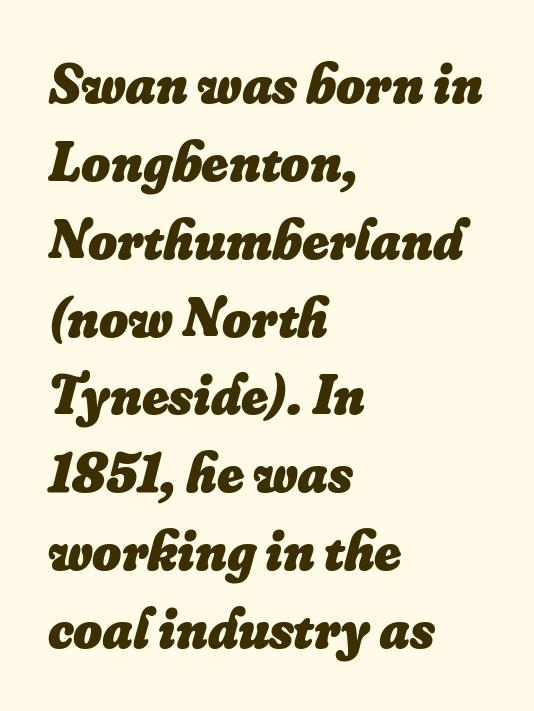
{"italic": "yes", "lean": "right", "slant_degrees": 16, "bold": "yes", "weight": "heavy", "width": "normal", "stroke_contrast": "low", "x_height": "small", "monospaced": "no", "underline": "no", "align": "left", "line_spacing": "normal", "line_spacing_ratio": 1.39, "letter_spacing": "normal", "letter_spacing_em": 0.0, "glyph_px": 56}
